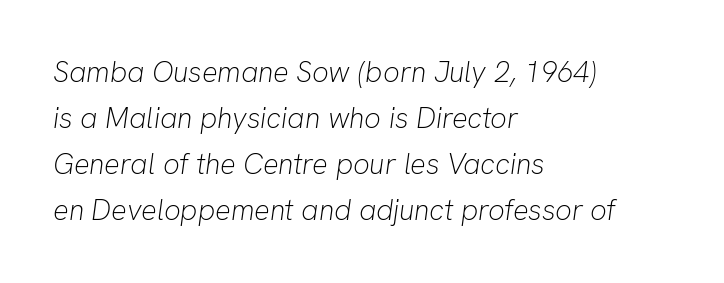
The horizontal fit of the characters is conventional and even. Observe the lean: these are italic letterforms. Proportional: the letters do not fall into vertical columns. Descenders hang freely into open space.
